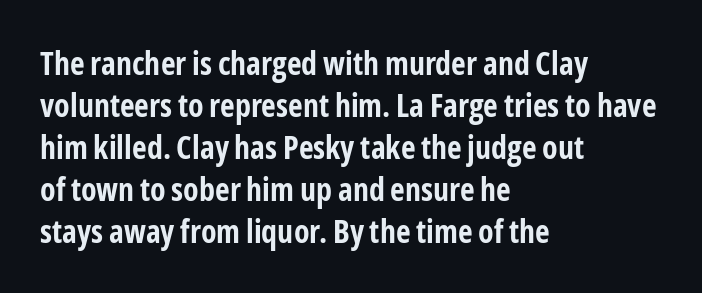
{"serif": "no", "italic": "no", "bold": "yes", "weight": "bold", "width": "condensed", "stroke_contrast": "low", "x_height": "medium", "monospaced": "no", "underline": "no", "align": "left", "line_spacing": "normal", "line_spacing_ratio": 1.31, "letter_spacing": "normal", "letter_spacing_em": 0.0, "glyph_px": 32}
